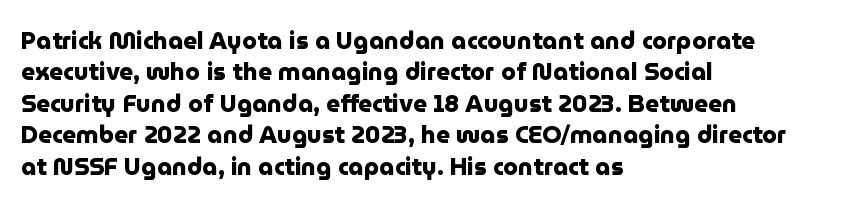
{"italic": "no", "bold": "yes", "underline": "no", "align": "left", "line_spacing": "normal", "line_spacing_ratio": 1.31, "letter_spacing": "normal", "letter_spacing_em": 0.0, "glyph_px": 24}
